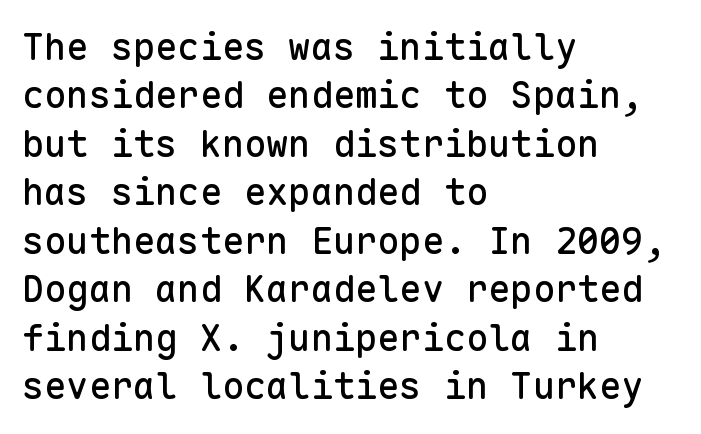
The image shows 37 px sans-serif type, upright, monospaced; set left-aligned, normal line spacing (1.31x), normal letter spacing, not underlined; low stroke contrast and a medium x-height.
